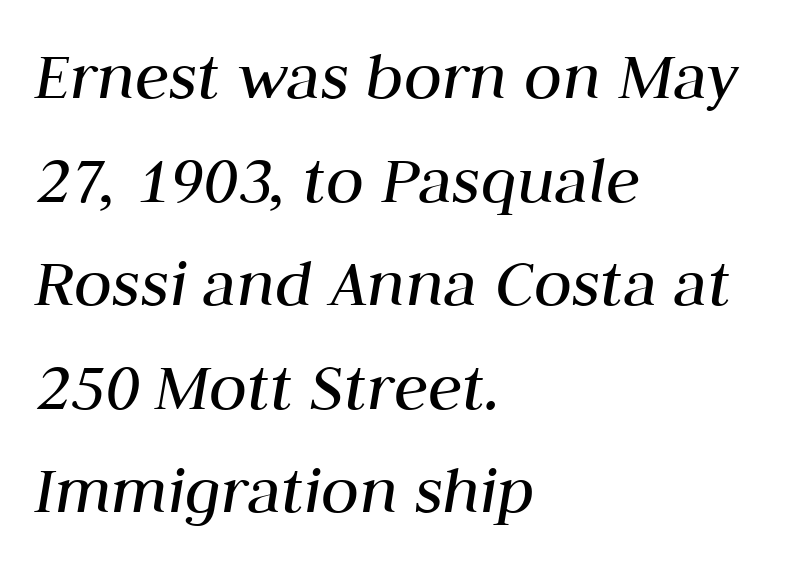
No letter is thick-stroked: the sample isn't bold. This sample is left-justified, so line endings fall wherever the words run out. Unmarked baselines from the first word to the last. Posture: slanted. Here the designer chose a conventional face with non-uniform glyph widths. Between one letter and the next there's only the usual sliver of space.
